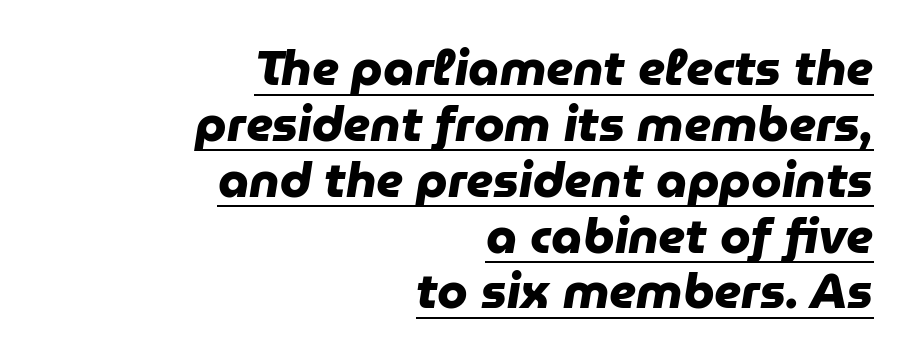
{"serif": "no", "bold": "yes", "weight": "heavy", "width": "normal", "stroke_contrast": "low", "x_height": "medium", "monospaced": "no", "underline": "yes", "align": "right", "line_spacing": "tight", "line_spacing_ratio": 1.14, "letter_spacing": "normal", "letter_spacing_em": 0.0, "glyph_px": 49}
